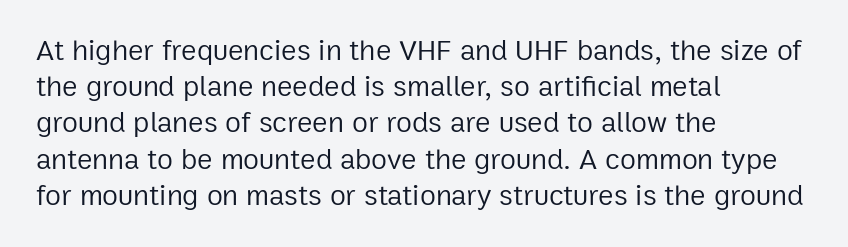
{"serif": "no", "italic": "no", "bold": "no", "weight": "regular", "width": "normal", "stroke_contrast": "low", "x_height": "medium", "monospaced": "no", "underline": "no", "align": "left", "line_spacing": "normal", "line_spacing_ratio": 1.25, "letter_spacing": "normal", "letter_spacing_em": 0.0, "glyph_px": 29}
